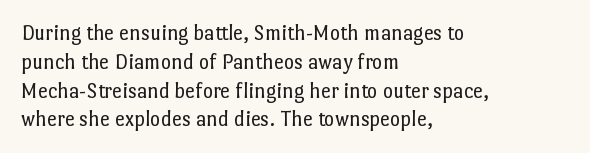
{"italic": "no", "bold": "no", "underline": "no", "align": "left", "line_spacing": "normal", "line_spacing_ratio": 1.31, "letter_spacing": "normal", "letter_spacing_em": 0.0, "glyph_px": 22}
